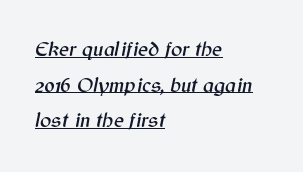
Q: Is the text italic (slanted)? A: Yes, it leans right by about 12 degrees.
Q: Is the text underlined? A: Yes.
Q: How is the paragraph aligned? A: Left-aligned.
Q: Is the spacing between letters normal or unusually wide? A: Normal.
Q: Is the spacing between lines tight, normal or loose? A: Normal.
